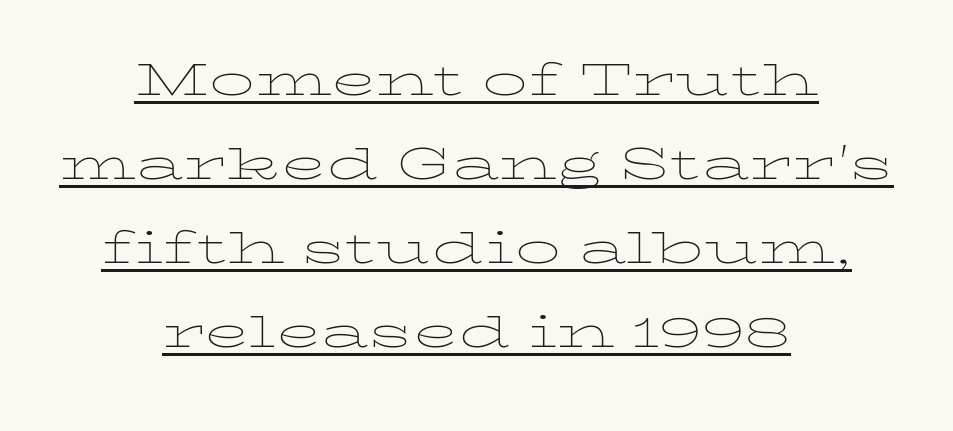
Q: Is the text bold? A: No.
Q: Is the text italic (slanted)? A: No, it is upright.
Q: Is the text underlined? A: Yes.
Q: How is the paragraph aligned? A: Centered.
Q: Is the spacing between letters normal or unusually wide? A: Normal.
Q: Is the spacing between lines tight, normal or loose? A: Normal.
Q: Width (condensed, normal, or wide)? A: Wide.
Q: Stroke contrast? A: Low.
Q: x-height? A: Medium.
Q: Monospaced? A: No.
